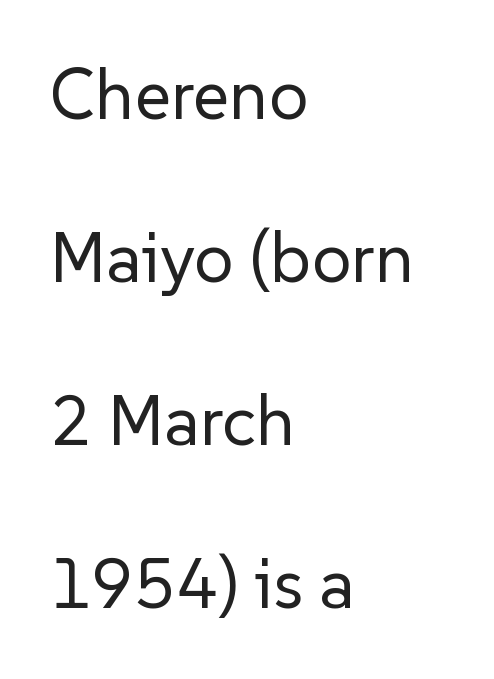
This sample uses an upright cut, with every glyph sitting square on the baseline. Is the type heavy? It reads as light-to-regular instead. Teacher's note: observe the even left margin — that is flush-left alignment. Any mark beneath the type? The region is blank.
